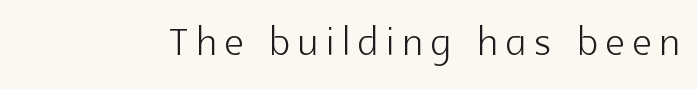
Do the characters align in a grid? No, the font is proportional. Posture: upright roman. Stroke thickness stays within the range of a standard reading face or lighter. Decoration check: the copy has no underline. Typographically, this falls in the sans-serif category.
